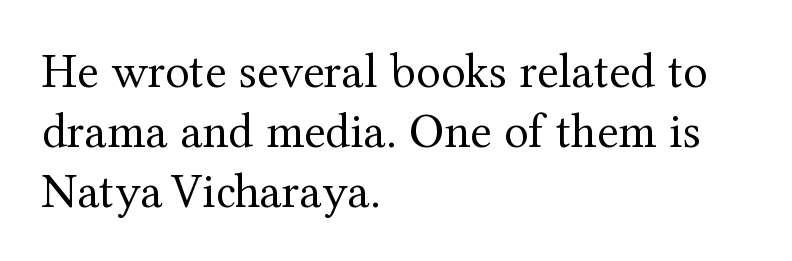
The image shows 50 px regular-weight serif type, upright; set left-aligned, line spacing 1.2x, normal letter spacing, not underlined; medium stroke contrast and a medium x-height.
